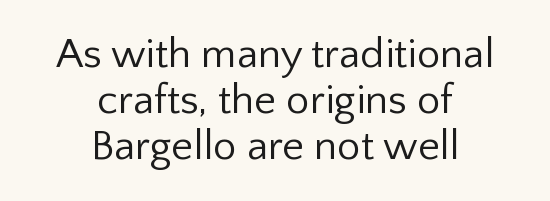
The image shows 42 px regular-weight sans-serif type, upright; set centered, tight line spacing (1.09x), normal letter spacing, not underlined; low stroke contrast and a medium x-height.
